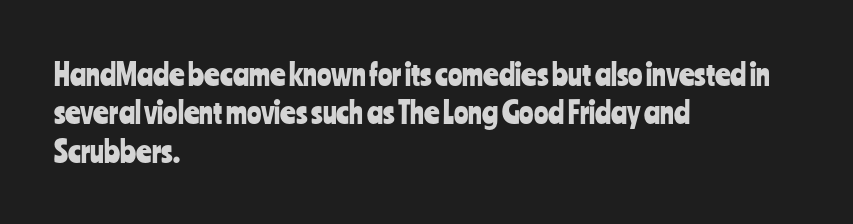
The image shows 30 px condensed sans-serif type, upright; set left-aligned, normal line spacing (1.28x), normal letter spacing, not underlined; low stroke contrast and a medium x-height.
